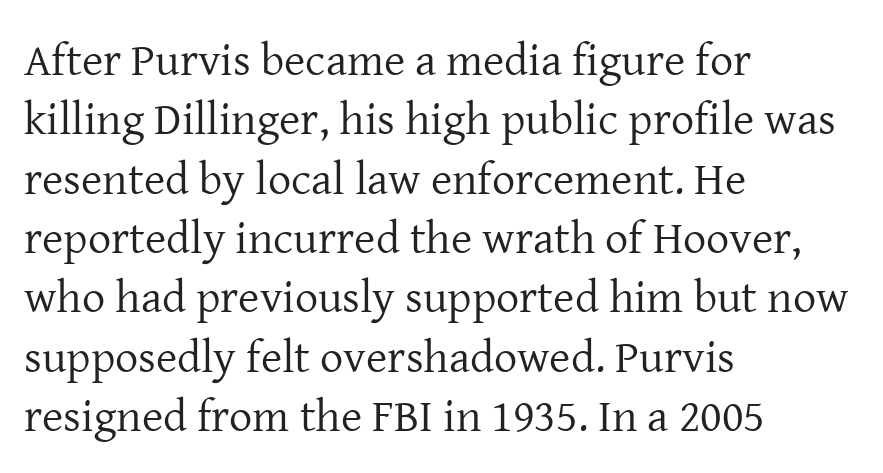
The image shows 46 px regular-weight serif type, upright; set left-aligned, normal line spacing (1.29x), normal letter spacing, not underlined; low stroke contrast and a medium x-height.
